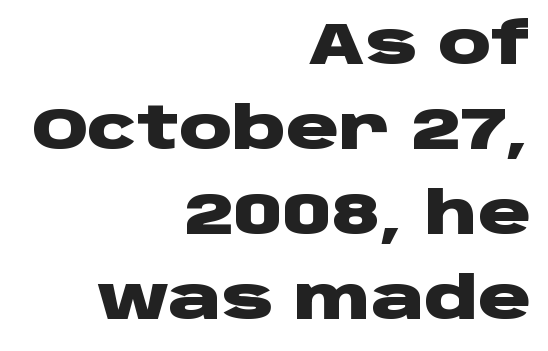
{"serif": "no", "italic": "no", "bold": "yes", "weight": "heavy", "width": "wide", "stroke_contrast": "low", "x_height": "large", "monospaced": "no", "underline": "no", "align": "right", "line_spacing": "normal", "line_spacing_ratio": 1.44, "letter_spacing": "normal", "letter_spacing_em": 0.0, "glyph_px": 59}
